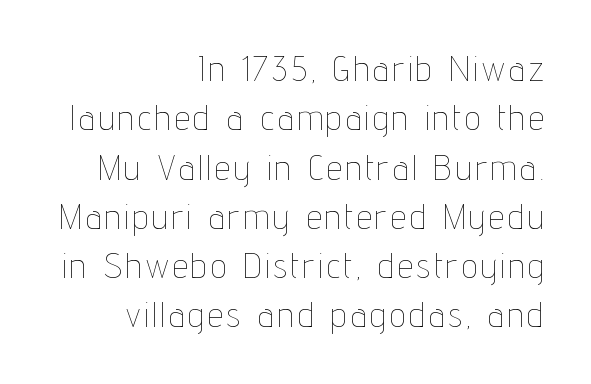
{"italic": "no", "bold": "no", "weight": "thin", "width": "condensed", "stroke_contrast": "low", "x_height": "medium", "monospaced": "no", "underline": "no", "align": "right", "line_spacing": "normal", "line_spacing_ratio": 1.45, "glyph_px": 34}
